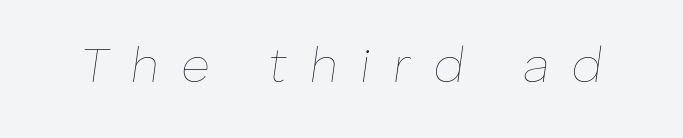
{"italic": "yes", "lean": "right", "slant_degrees": 8, "bold": "no", "weight": "thin", "width": "normal", "stroke_contrast": "low", "x_height": "medium", "monospaced": "no", "underline": "no", "letter_spacing": "wide", "letter_spacing_em": 0.46, "glyph_px": 49}
